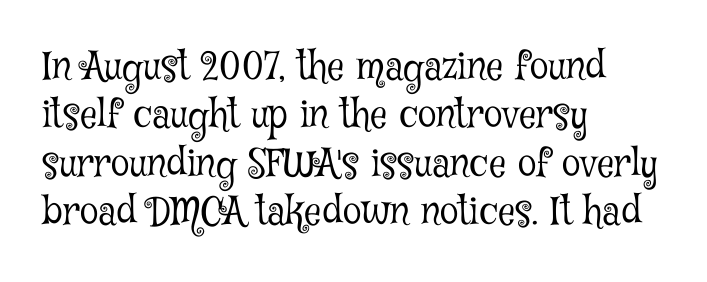
Q: Is the text bold? A: No.
Q: Is the text italic (slanted)? A: No, it is upright.
Q: Is the typeface a serif or a sans-serif typeface? A: Serif.
Q: Is the text underlined? A: No.
Q: How is the paragraph aligned? A: Left-aligned.
Q: Is the spacing between letters normal or unusually wide? A: Normal.
Q: Is the spacing between lines tight, normal or loose? A: Normal.
Q: Width (condensed, normal, or wide)? A: Condensed.
Q: Stroke contrast? A: Low.
Q: x-height? A: Medium.
Q: Monospaced? A: No.
